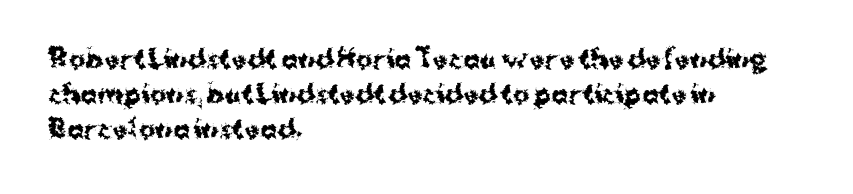
Nope, not italic — everything's standing straight. Regular leading. Teacher's note: observe the even left margin — that is flush-left alignment. The space beneath each line is pristine and unruled. Glyph-to-glyph distance matches everyday printed text.
